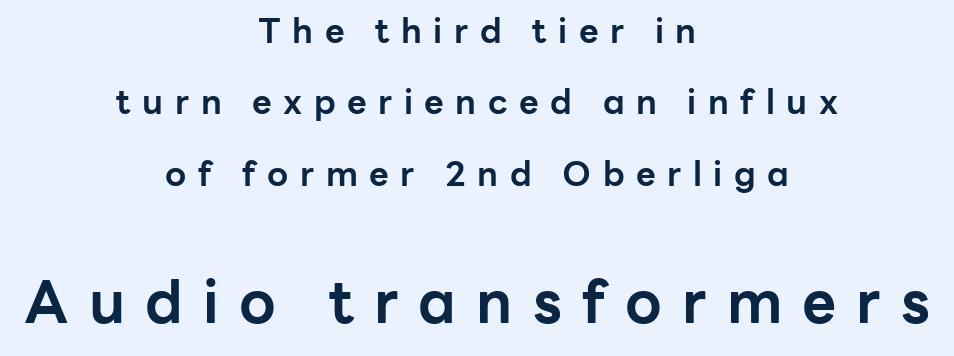
The image shows 59 px bold sans-serif type, upright; set centered, loose line spacing (2.1x), unusually wide letter spacing (+0.34 em), not underlined; the second (bottom) block is 1.74x larger; low stroke contrast and a medium x-height.
